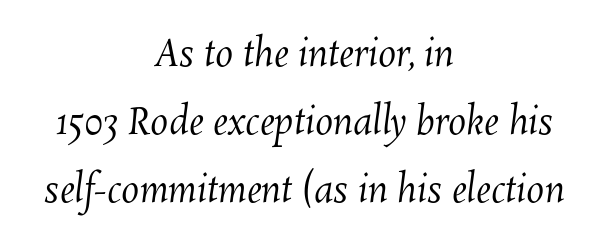
The image shows 36 px regular-weight type; set centered, line spacing 1.89x, normal letter spacing, not underlined; medium stroke contrast and a medium x-height.
